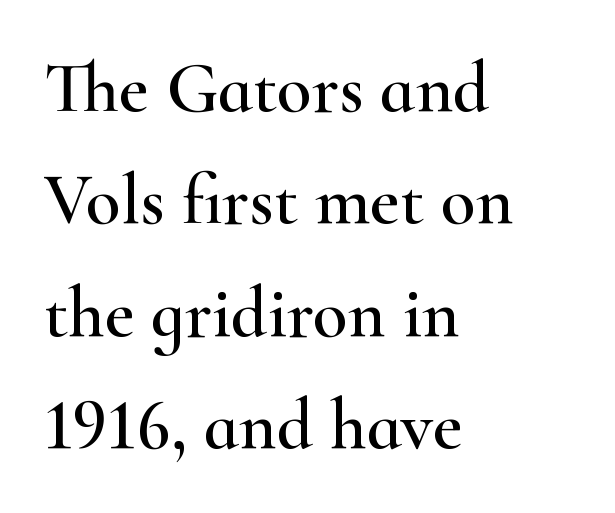
Old-style or modern, the face here clearly has serifs. The passage shown has conventional tracking throughout. The passage shown is typed in a proportional face where columns would drift. A roman cut, with each character standing at attention.
